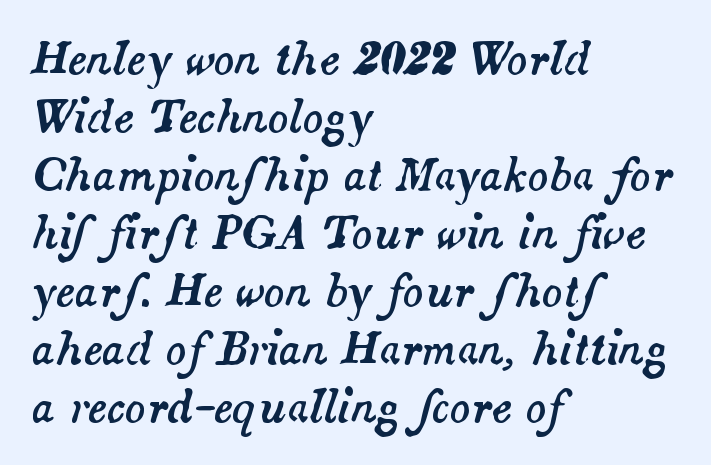
{"italic": "yes", "lean": "right", "slant_degrees": 14, "width": "normal", "stroke_contrast": "medium", "x_height": "small", "monospaced": "no", "underline": "no", "align": "left", "line_spacing": "normal", "line_spacing_ratio": 1.35, "letter_spacing": "normal", "letter_spacing_em": 0.0, "glyph_px": 43}
